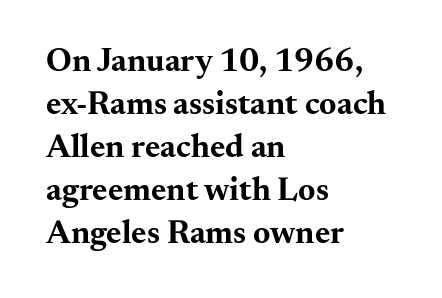
The image shows 33 px bold, wide serif type, upright; set left-aligned, normal line spacing (1.3x), normal letter spacing, not underlined; medium stroke contrast and a small x-height.
